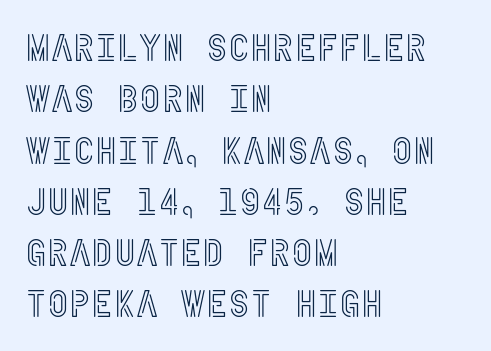
Q: Is the text italic (slanted)? A: No, it is upright.
Q: Is the text underlined? A: No.
Q: How is the paragraph aligned? A: Left-aligned.
Q: Is the spacing between letters normal or unusually wide? A: Normal.
Q: Is the spacing between lines tight, normal or loose? A: Normal.
Q: Width (condensed, normal, or wide)? A: Condensed.
Q: x-height? A: Large.
